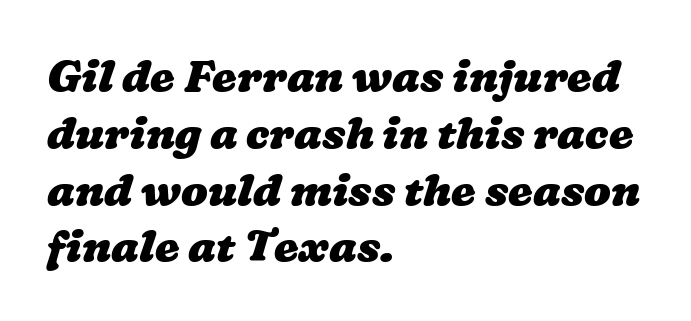
Q: Is the text bold? A: Yes.
Q: Is the text underlined? A: No.
Q: How is the paragraph aligned? A: Left-aligned.
Q: Is the spacing between letters normal or unusually wide? A: Normal.
Q: Is the spacing between lines tight, normal or loose? A: Normal.
Q: Width (condensed, normal, or wide)? A: Wide.
Q: Stroke contrast? A: Low.
Q: x-height? A: Medium.
Q: Monospaced? A: No.
